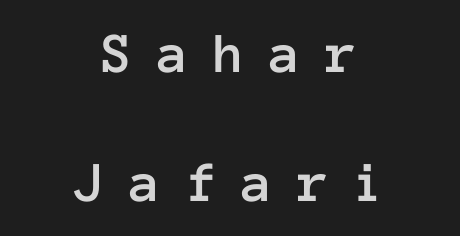
Does the leading feel generous? Absolutely, it's lavish. Fixed-width glyphs throughout — classic coding-font behaviour. Someone cranked the tracking dial way up on this one. The string is rendered with underlining switched off. Italic: no, the glyphs are upright roman. A centered setting, common on invitations and titles, is used for this passage.
